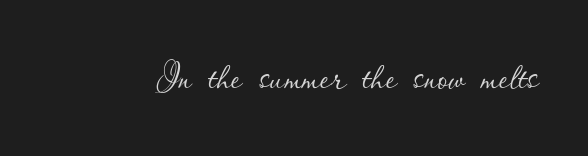
Q: Is the text bold? A: No.
Q: Is the text italic (slanted)? A: Yes.
Q: Is the text underlined? A: No.
Q: Is the spacing between letters normal or unusually wide? A: Normal.
Q: Width (condensed, normal, or wide)? A: Normal.
Q: Stroke contrast? A: Low.
Q: x-height? A: Small.
Q: Monospaced? A: No.
